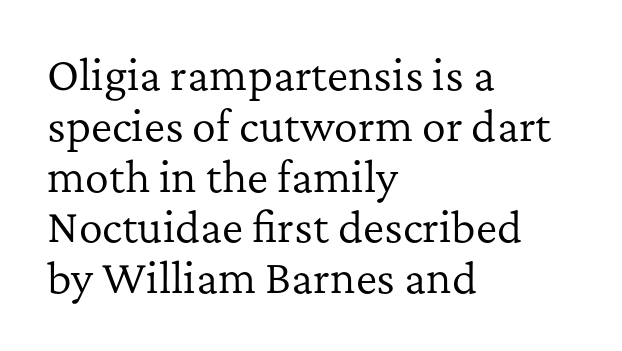
The image shows 40 px regular-weight serif type, upright; set left-aligned, normal line spacing (1.27x), normal letter spacing, not underlined; low stroke contrast and a medium x-height.
